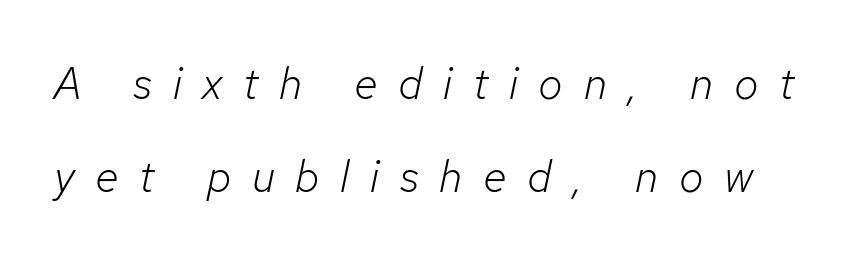
Slant detected: the letters are inclined. The face used here is proportionally spaced, like ordinary book or web type. The strokes carry an ordinary text weight at most. The words here are not underlined. Reading down the column, the eye jumps a long way to each next line.
